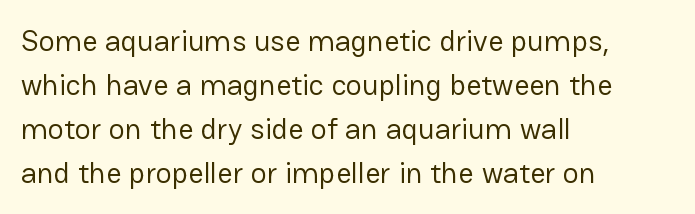
The cut favours lightness, reaching ordinary text weight at its darkest. These lines are rendered in a variable-pitch font. Short note: letters normally spaced. The area under the type is left untouched. The font family rendered here belongs to the sans-serif group.
